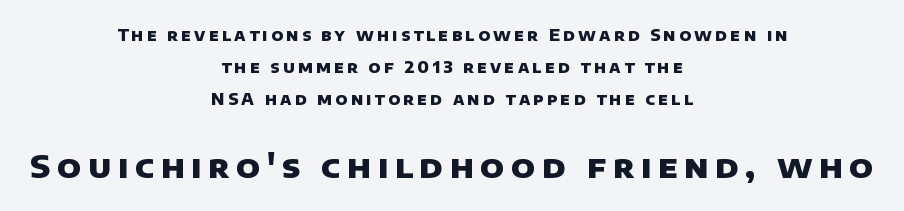
{"serif": "no", "bold": "yes", "weight": "heavy", "width": "normal", "stroke_contrast": "low", "x_height": "large", "monospaced": "no", "underline": "no", "align": "center", "line_spacing": "loose", "line_spacing_ratio": 1.99, "letter_spacing": "wide", "letter_spacing_em": 0.2, "larger_block": "second", "size_ratio": 2.0, "glyph_px": 32}
